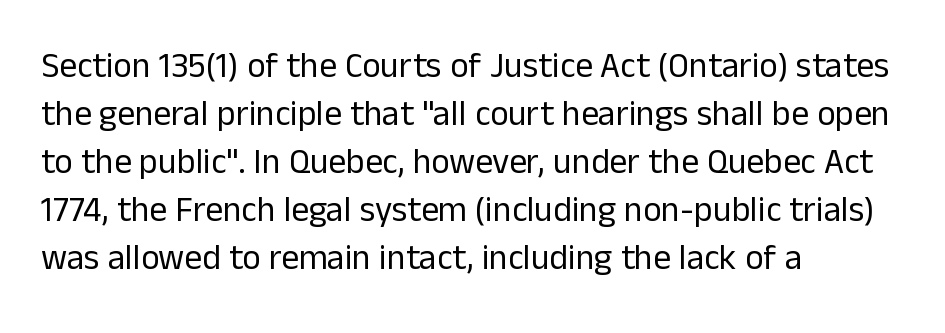
Q: Is the text bold? A: No.
Q: Is the text italic (slanted)? A: No, it is upright.
Q: Is the typeface a serif or a sans-serif typeface? A: Sans-serif.
Q: Is the text underlined? A: No.
Q: How is the paragraph aligned? A: Left-aligned.
Q: Is the spacing between letters normal or unusually wide? A: Normal.
Q: Is the spacing between lines tight, normal or loose? A: Normal.
Q: Width (condensed, normal, or wide)? A: Normal.
Q: Stroke contrast? A: Low.
Q: x-height? A: Medium.
Q: Monospaced? A: No.
